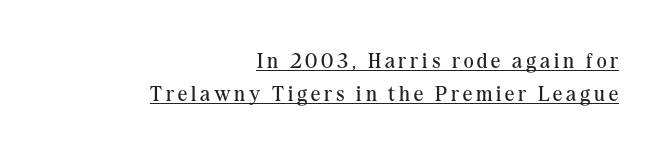
Q: Is the text bold? A: No.
Q: Is the text italic (slanted)? A: No, it is upright.
Q: Is the text underlined? A: Yes.
Q: How is the paragraph aligned? A: Right-aligned.
Q: Is the spacing between lines tight, normal or loose? A: Normal.
